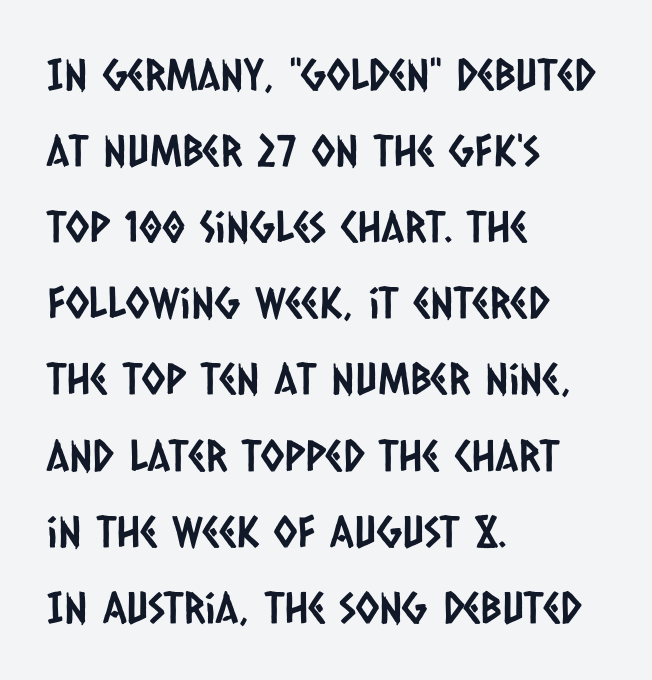
The baseline area is clear. A student would call this left alignment; a typographer would say flush left, rag right. The text was rendered using a sans face with plain stroke endings. This sample has the flowing, uneven cadence of proportional lettering. Is the letter spacing exaggerated? No — it looks like the ordinary default.
